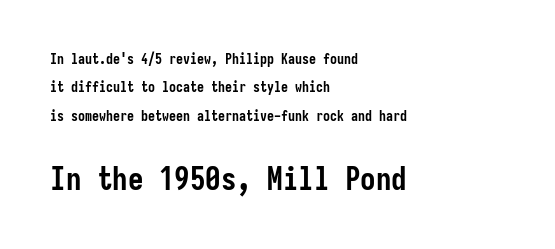
The image shows 31 px semibold, condensed sans-serif type, upright; set left-aligned, loose line spacing (2.02x), normal letter spacing, not underlined; the second (bottom) block is 2.21x larger; low stroke contrast and a medium x-height.
